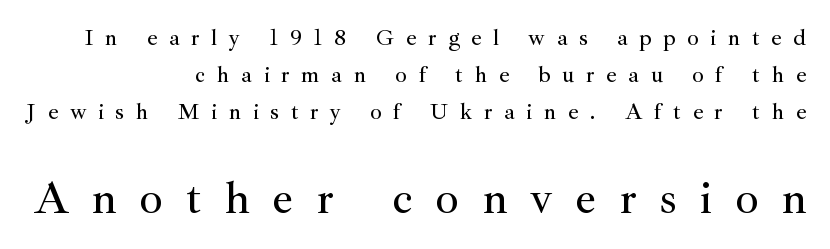
{"serif": "yes", "italic": "no", "width": "normal", "stroke_contrast": "medium", "x_height": "small", "monospaced": "no", "underline": "no", "align": "right", "line_spacing": "normal", "line_spacing_ratio": 1.61, "letter_spacing": "wide", "letter_spacing_em": 0.5, "larger_block": "second", "size_ratio": 2.0, "glyph_px": 46}
